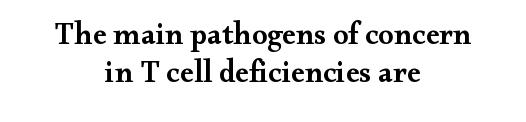
Q: Is the text bold? A: Semi-bold.
Q: Is the text italic (slanted)? A: No, it is upright.
Q: Is the typeface a serif or a sans-serif typeface? A: Serif.
Q: Is the text underlined? A: No.
Q: How is the paragraph aligned? A: Centered.
Q: Is the spacing between letters normal or unusually wide? A: Normal.
Q: Width (condensed, normal, or wide)? A: Wide.
Q: Stroke contrast? A: Medium.
Q: x-height? A: Small.
Q: Monospaced? A: No.
